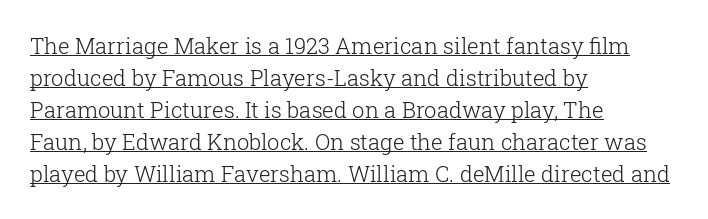
The image shows 22 px text type, upright; set left-aligned, normal line spacing (1.46x), normal letter spacing, underlined.
